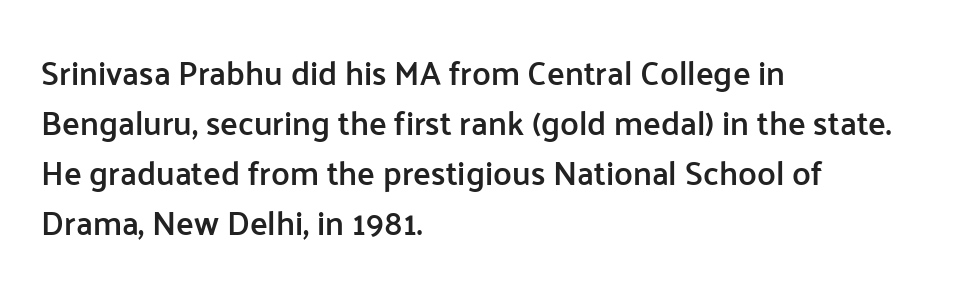
{"serif": "no", "italic": "no", "bold": "semi", "weight": "semibold", "width": "normal", "stroke_contrast": "low", "x_height": "medium", "monospaced": "no", "underline": "no", "align": "left", "line_spacing": "normal", "line_spacing_ratio": 1.52, "letter_spacing": "normal", "letter_spacing_em": 0.0, "glyph_px": 33}
